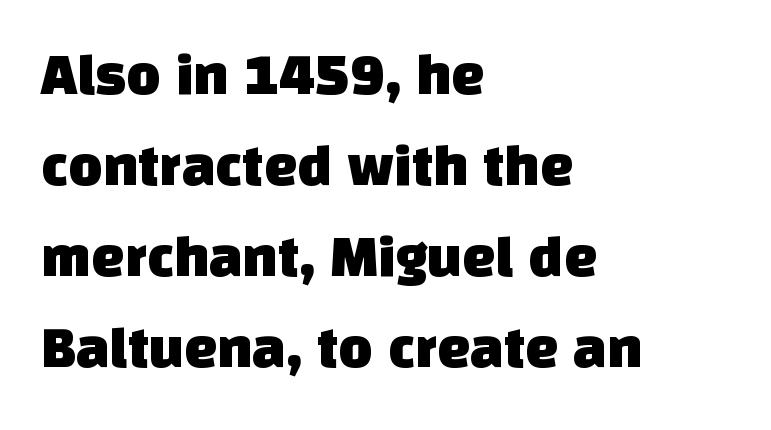
{"serif": "no", "width": "normal", "stroke_contrast": "low", "x_height": "large", "monospaced": "no", "underline": "no", "align": "left", "line_spacing": "normal", "line_spacing_ratio": 1.54, "letter_spacing": "normal", "letter_spacing_em": 0.0, "glyph_px": 59}
